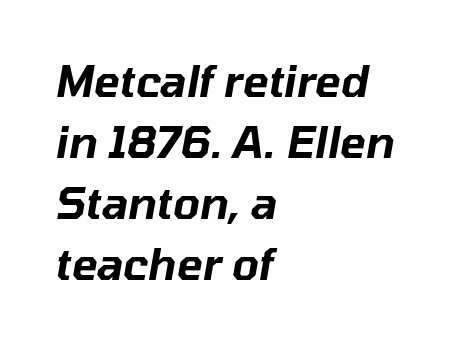
The image shows 43 px text type, italic (leaning right); set left-aligned, normal line spacing (1.42x), normal letter spacing, not underlined; low stroke contrast and a medium x-height.
